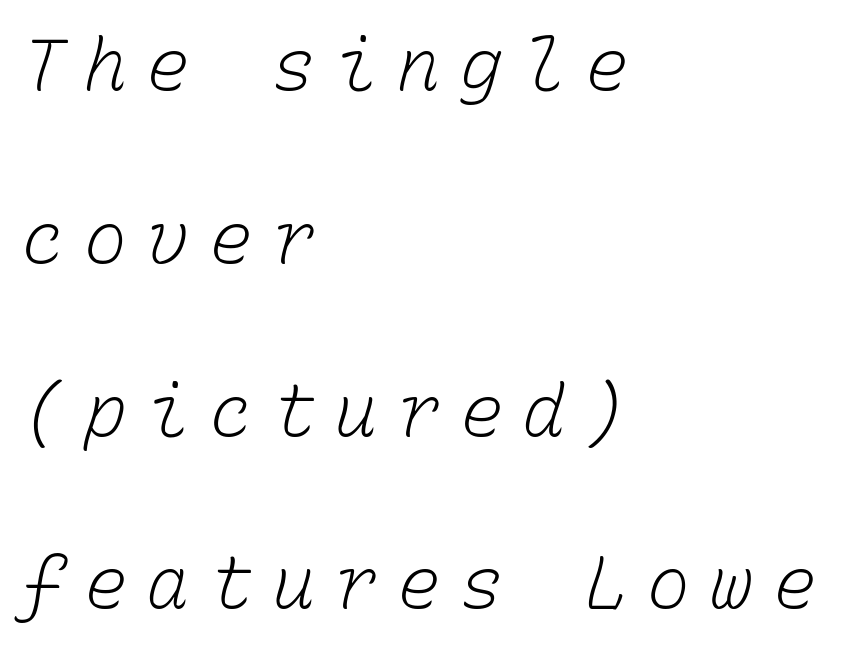
Caption: face not bold, strokes unweighted. The leading is generous, giving the passage an open texture. A bare baseline throughout the passage. Honestly, the letter spacing is so wide it's the main thing you notice.
